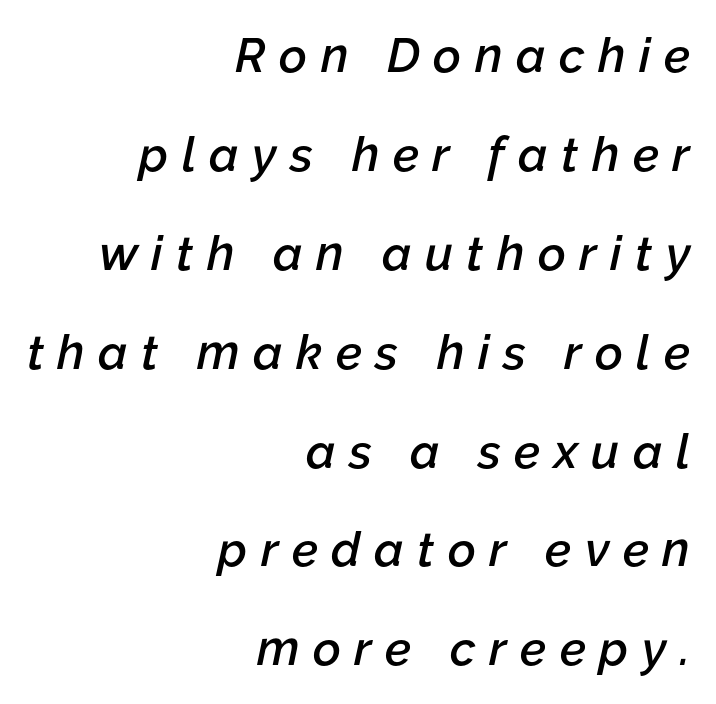
{"italic": "yes", "lean": "right", "slant_degrees": 12, "bold": "semi", "weight": "semibold", "width": "normal", "stroke_contrast": "low", "x_height": "medium", "monospaced": "no", "underline": "no", "align": "right", "line_spacing": "loose", "line_spacing_ratio": 2.06, "letter_spacing": "wide", "letter_spacing_em": 0.28, "glyph_px": 48}
